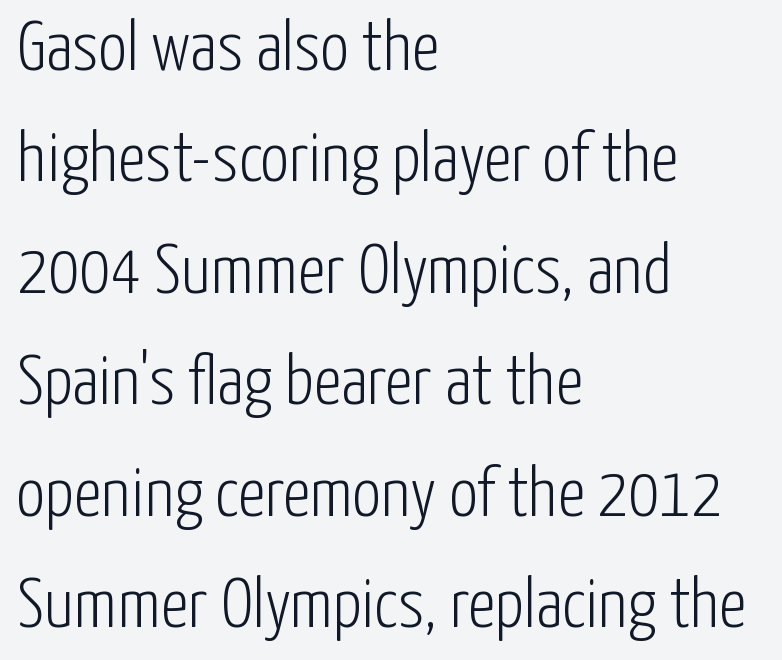
Does the leading feel generous? No, just average. Designer's note — italics off, roman on. What kind of face is this? One without serifs — a sans. Honestly, there is no underline to notice here at all.
